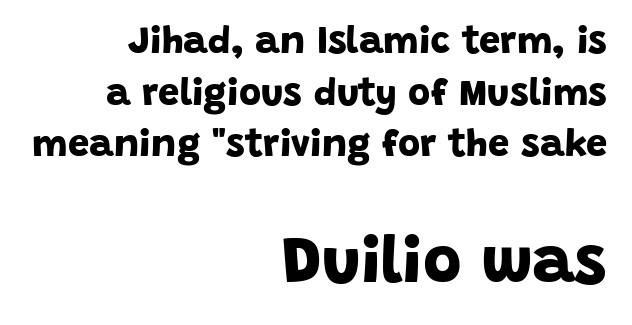
{"serif": "no", "bold": "yes", "weight": "bold", "width": "normal", "stroke_contrast": "low", "x_height": "large", "monospaced": "no", "underline": "no", "align": "right", "line_spacing": "normal", "line_spacing_ratio": 1.36, "letter_spacing": "normal", "letter_spacing_em": 0.0, "larger_block": "second", "size_ratio": 1.74, "glyph_px": 66}
